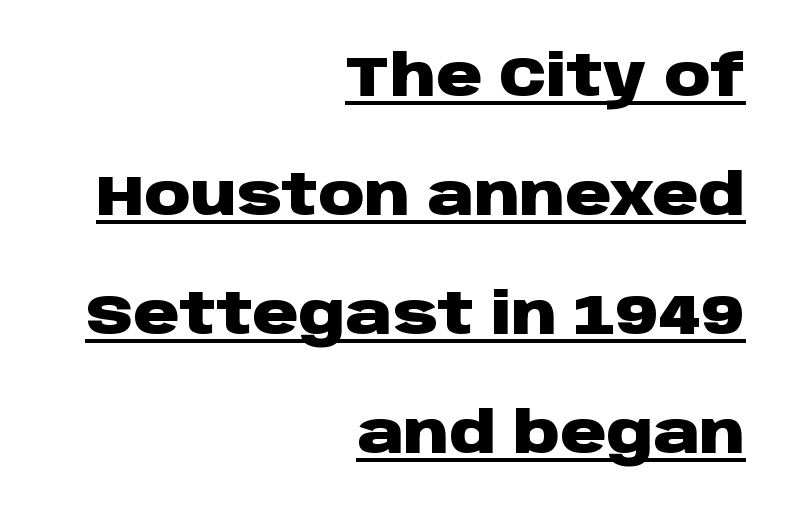
Q: Is the text bold? A: Yes.
Q: Is the text italic (slanted)? A: No, it is upright.
Q: Is the typeface a serif or a sans-serif typeface? A: Sans-serif.
Q: Is the text underlined? A: Yes.
Q: How is the paragraph aligned? A: Right-aligned.
Q: Is the spacing between letters normal or unusually wide? A: Normal.
Q: Is the spacing between lines tight, normal or loose? A: Loose.
Q: Width (condensed, normal, or wide)? A: Wide.
Q: Stroke contrast? A: Low.
Q: x-height? A: Large.
Q: Monospaced? A: No.
